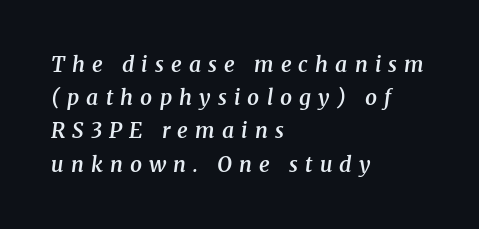
{"italic": "yes", "lean": "right", "slant_degrees": 8, "bold": "semi", "underline": "no", "align": "left", "line_spacing": "normal", "line_spacing_ratio": 1.58, "letter_spacing": "wide", "letter_spacing_em": 0.34, "glyph_px": 21}
